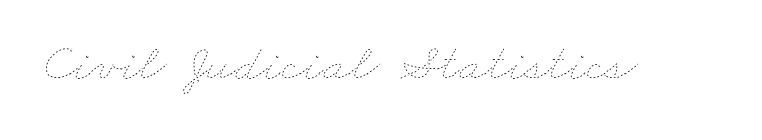
Honestly, the letter spacing is just normal — you wouldn't notice it. Each letter keeps its own natural width here, so spacing adapts to shape. Rule under the text: the space is simply empty. Each stroke keeps to a modest, everyday thickness or less.
